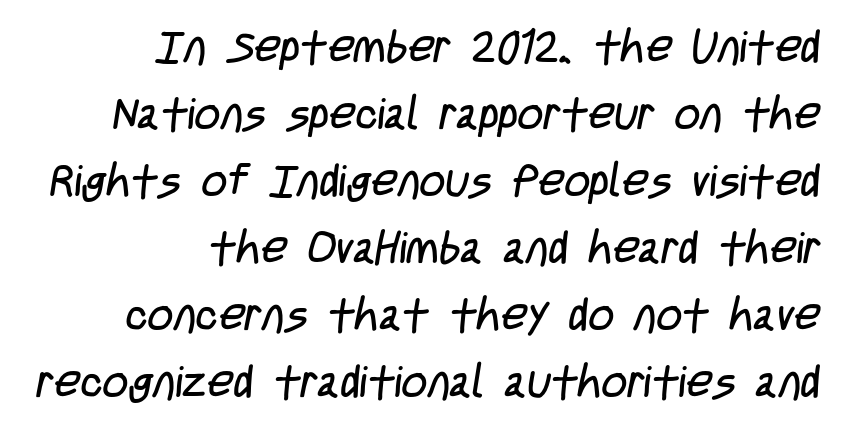
Q: Is the text bold? A: No.
Q: Is the typeface a serif or a sans-serif typeface? A: Sans-serif.
Q: Is the text underlined? A: No.
Q: How is the paragraph aligned? A: Right-aligned.
Q: Is the spacing between letters normal or unusually wide? A: Normal.
Q: Is the spacing between lines tight, normal or loose? A: Normal.
Q: Width (condensed, normal, or wide)? A: Condensed.
Q: Stroke contrast? A: Low.
Q: x-height? A: Large.
Q: Monospaced? A: No.
